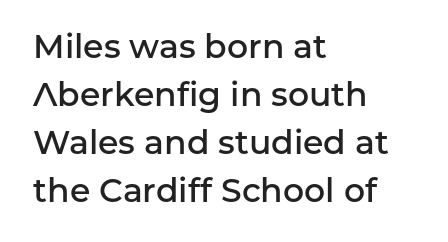
The image shows 33 px semibold sans-serif type, upright; set left-aligned, normal line spacing (1.45x), normal letter spacing, not underlined; low stroke contrast and a medium x-height.
